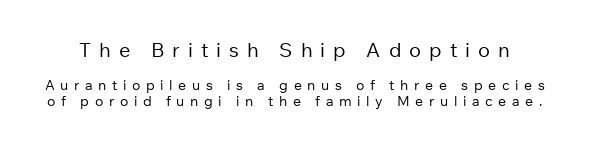
Whoever set this made the first block the dominant, larger element. The type is letterspaced generously, with wide tracking. Quick note: not italic, upright. Weight: not bold — regular or lighter. Decoration check: the copy has no underline. Very little white space separates one row of letters from the next.
